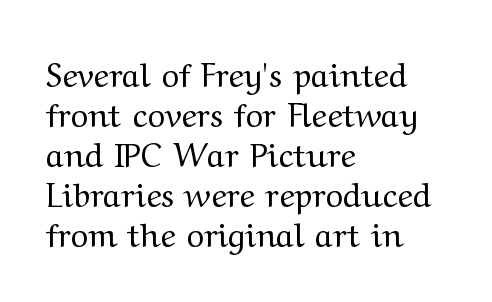
{"serif": "yes", "italic": "no", "bold": "no", "weight": "regular", "width": "wide", "stroke_contrast": "medium", "x_height": "medium", "monospaced": "no", "underline": "no", "align": "left", "line_spacing_ratio": 1.21, "letter_spacing": "normal", "letter_spacing_em": 0.0, "glyph_px": 33}
